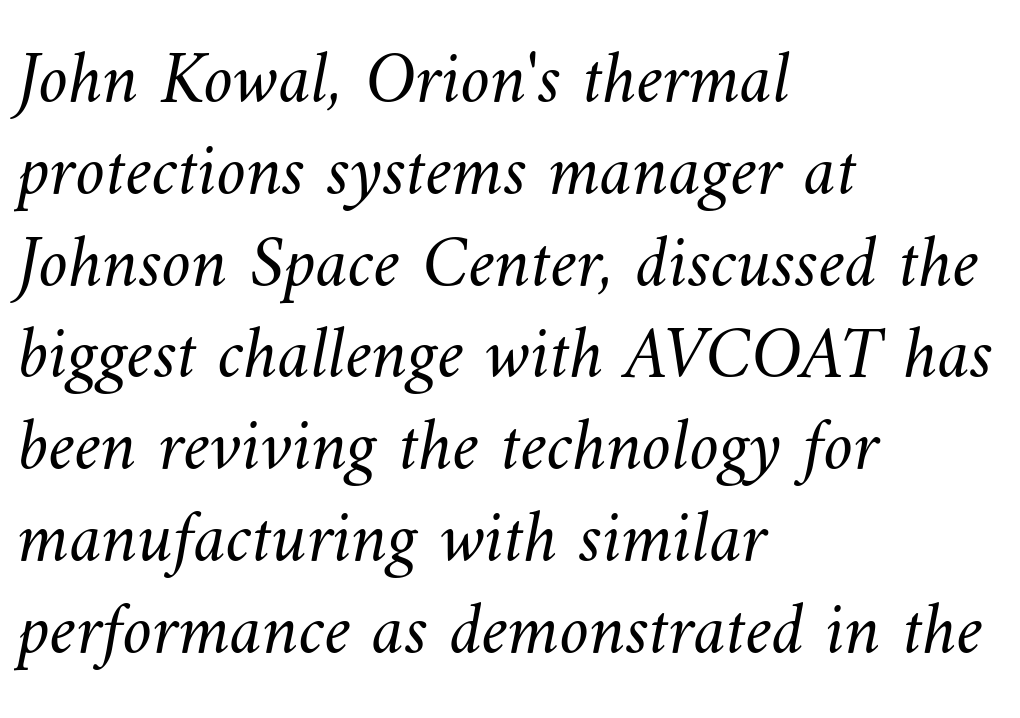
Q: Is the text bold? A: No.
Q: Is the text underlined? A: No.
Q: How is the paragraph aligned? A: Left-aligned.
Q: Is the spacing between letters normal or unusually wide? A: Normal.
Q: Width (condensed, normal, or wide)? A: Normal.
Q: Stroke contrast? A: Medium.
Q: x-height? A: Small.
Q: Monospaced? A: No.
